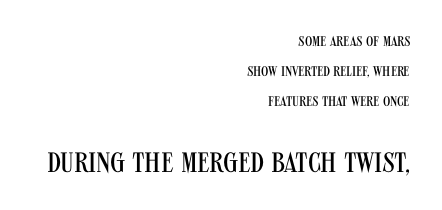
The image shows 28 px regular-weight, condensed sans-serif type, upright; set right-aligned, loose line spacing (2.13x), normal letter spacing, not underlined; the second (bottom) block is 2.0x larger; medium stroke contrast and a large x-height.
